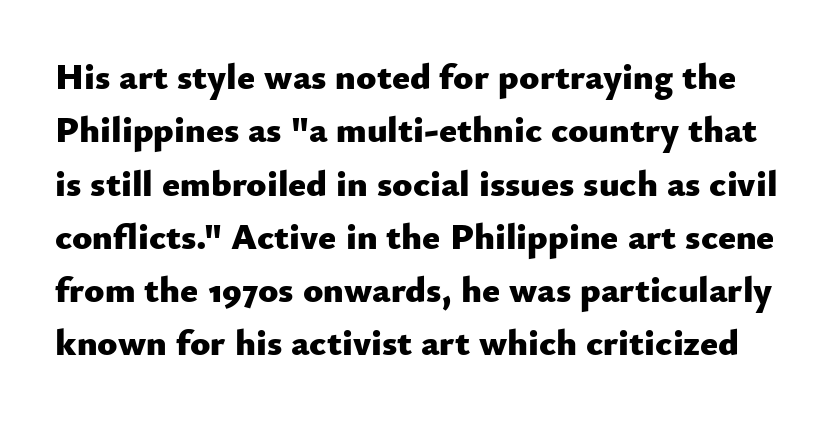
Does extra space separate the letters? No, they use regular spacing. Here the designer chose a conventional face with non-uniform glyph widths. Check the space under the baseline: it is left empty. Emphasis by weight is at full strength: bold. The letters stand upright; this is a roman face. Each letter's strokes conclude bluntly, with no projecting serifs.
